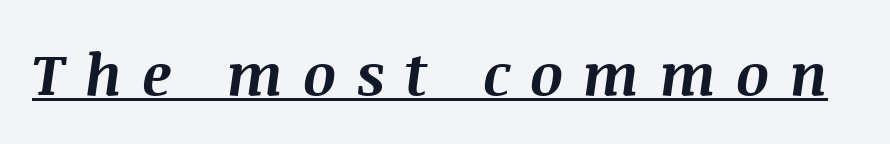
{"italic": "yes", "lean": "right", "slant_degrees": 8, "bold": "yes", "weight": "bold", "width": "normal", "stroke_contrast": "medium", "x_height": "large", "monospaced": "no", "underline": "yes", "letter_spacing": "wide", "letter_spacing_em": 0.34, "glyph_px": 58}
